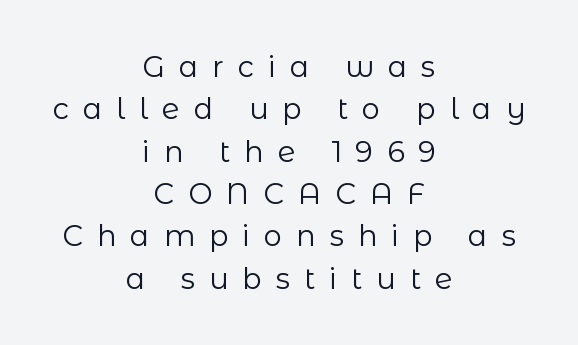
The image shows 29 px regular-weight sans-serif type, upright; set centered, normal line spacing (1.46x), unusually wide letter spacing (+0.48 em), not underlined; low stroke contrast and a medium x-height.
